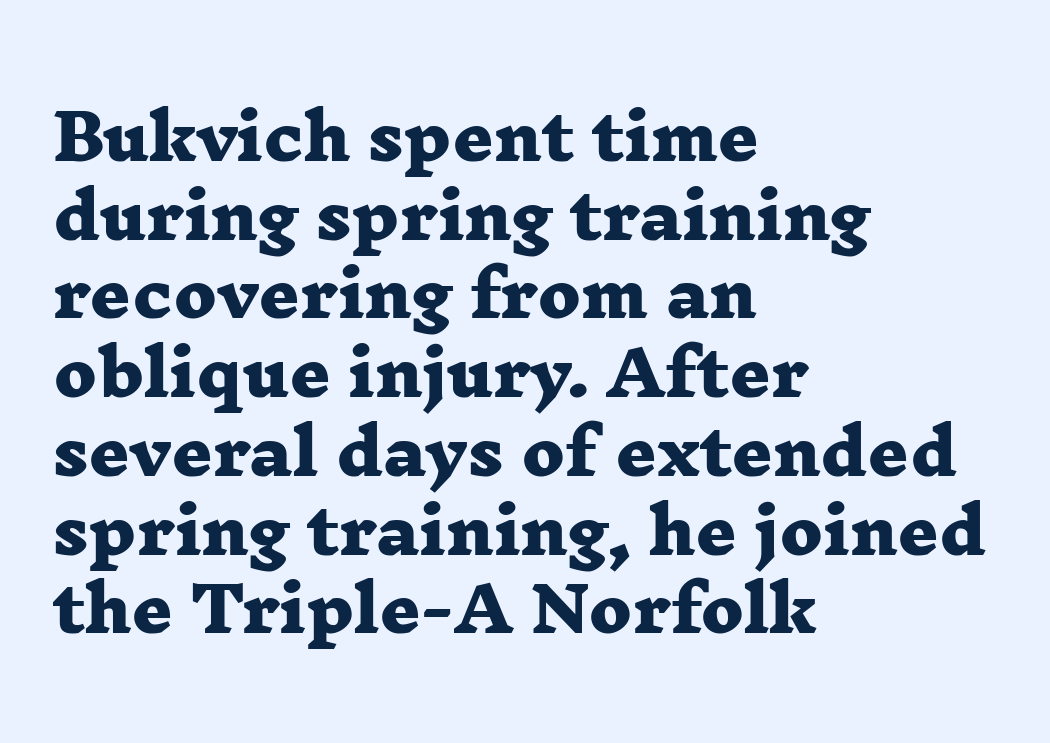
{"serif": "yes", "bold": "yes", "weight": "heavy", "width": "wide", "stroke_contrast": "low", "x_height": "medium", "monospaced": "no", "underline": "no", "align": "left", "line_spacing": "normal", "line_spacing_ratio": 1.25, "letter_spacing": "normal", "letter_spacing_em": 0.0, "glyph_px": 63}
